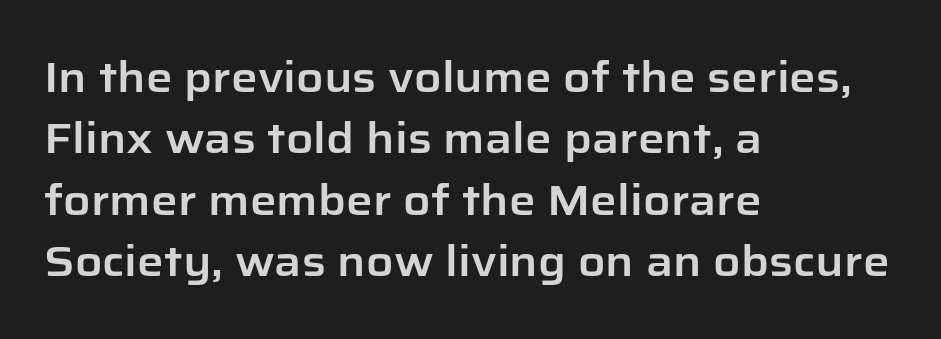
The specimen reads as upright at a glance. Classification — sans serif. Nothing unusual about the tracking: characters are spaced as the font intends. Each letter keeps its own natural width here, so spacing adapts to shape. Descender tails drop into unmarked territory.
